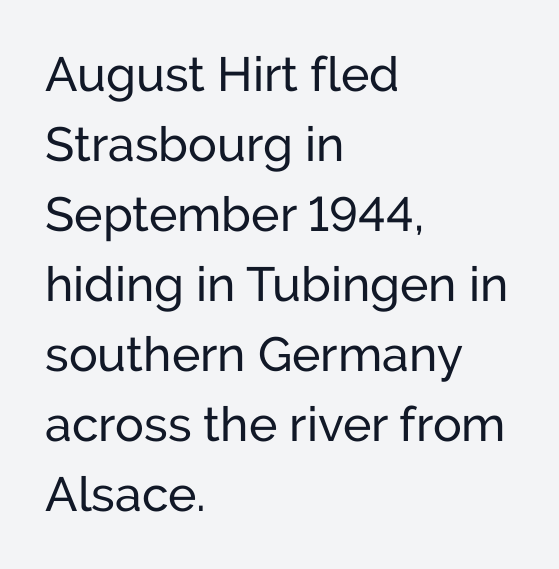
The passage shown is typeset with a sans-serif family. Stem width sits at or under what a default text font uses. What's the leading like? Ordinary, nothing unusual. Looks like regular typesetting: each glyph gets only the width it needs.
